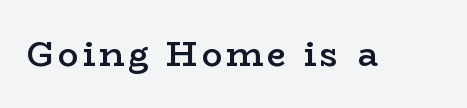
The image shows 34 px semibold, wide serif type, upright; set not underlined; low stroke contrast and a medium x-height.
